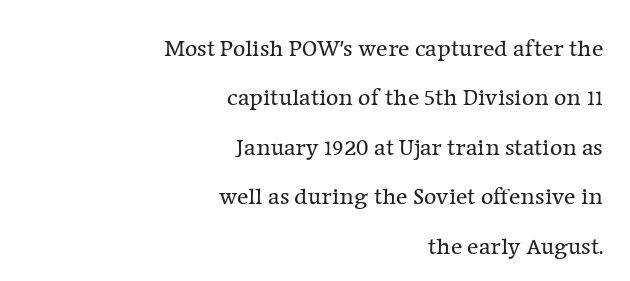
{"italic": "no", "bold": "no", "underline": "no", "align": "right", "line_spacing": "loose", "line_spacing_ratio": 2.06, "letter_spacing": "normal", "letter_spacing_em": 0.0, "glyph_px": 24}
